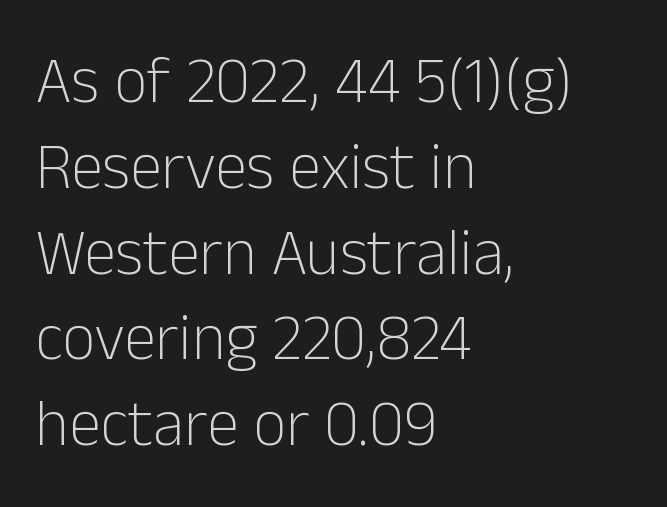
The image shows 65 px light sans-serif type, upright; set left-aligned, normal line spacing (1.32x), normal letter spacing, not underlined; low stroke contrast and a medium x-height.
